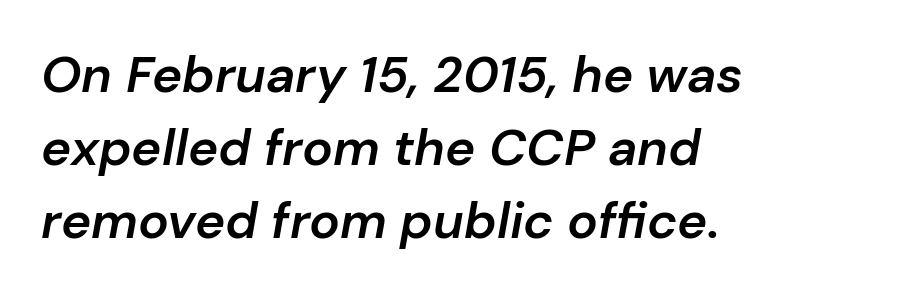
{"italic": "yes", "lean": "right", "slant_degrees": 10, "bold": "semi", "weight": "semibold", "width": "normal", "stroke_contrast": "low", "x_height": "medium", "monospaced": "no", "underline": "no", "align": "left", "line_spacing": "normal", "line_spacing_ratio": 1.43, "letter_spacing": "normal", "letter_spacing_em": 0.0, "glyph_px": 51}
